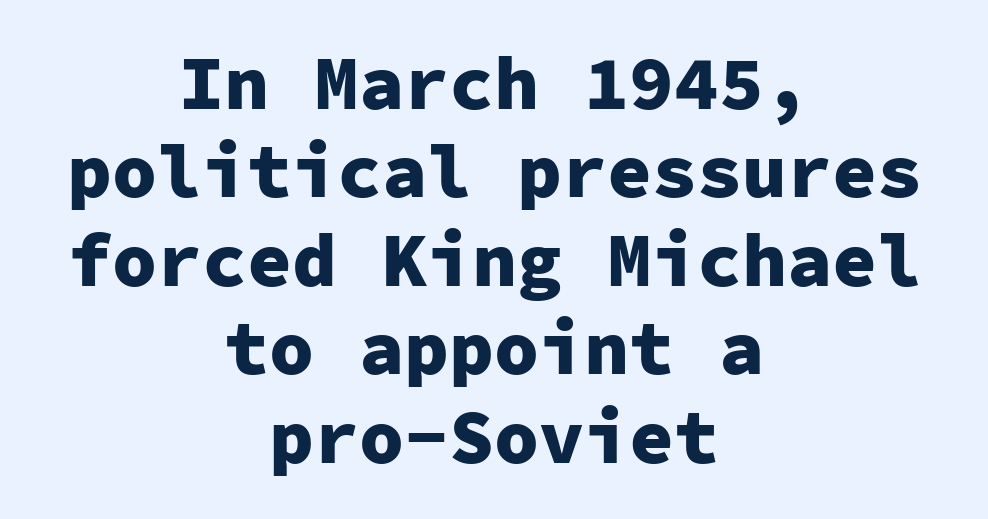
The image shows 75 px heavy sans-serif type, upright, monospaced; set centered, line spacing 1.18x, normal letter spacing, not underlined; low stroke contrast and a medium x-height.
